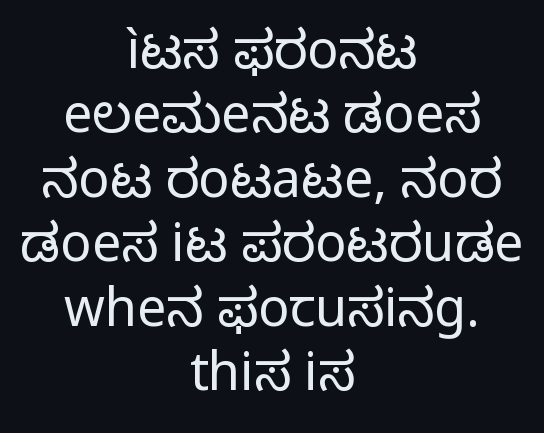
Q: Is the text bold? A: No.
Q: Is the text italic (slanted)? A: No, it is upright.
Q: Is the typeface a serif or a sans-serif typeface? A: Sans-serif.
Q: Is the text underlined? A: No.
Q: How is the paragraph aligned? A: Centered.
Q: Is the spacing between letters normal or unusually wide? A: Normal.
Q: Width (condensed, normal, or wide)? A: Normal.
Q: Stroke contrast? A: Low.
Q: x-height? A: Medium.
Q: Monospaced? A: No.
